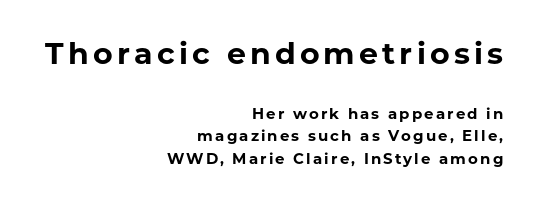
The image shows 30 px bold sans-serif type, upright; set right-aligned, normal line spacing (1.52x), not underlined; the first (top) block is 2.0x larger; low stroke contrast and a medium x-height.
